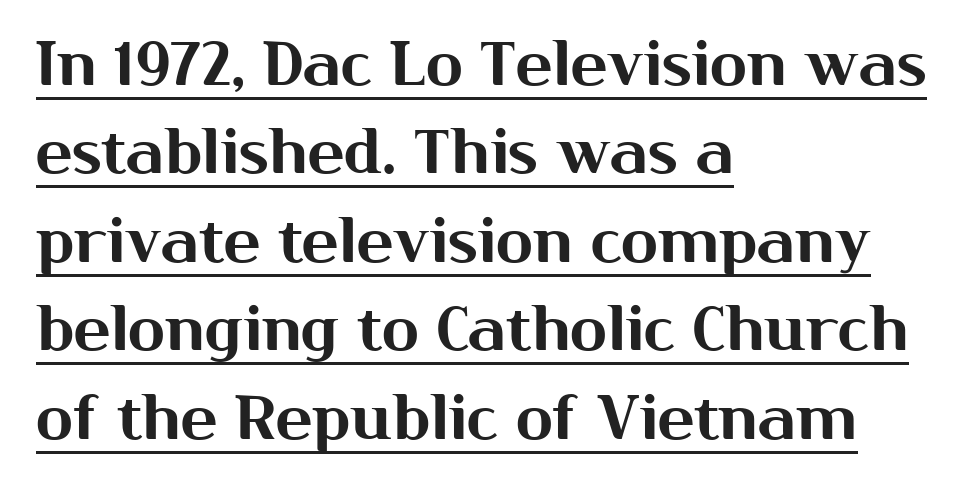
Q: Is the text italic (slanted)? A: No, it is upright.
Q: Is the typeface a serif or a sans-serif typeface? A: Sans-serif.
Q: Is the text underlined? A: Yes.
Q: How is the paragraph aligned? A: Left-aligned.
Q: Is the spacing between letters normal or unusually wide? A: Normal.
Q: Is the spacing between lines tight, normal or loose? A: Normal.
Q: Width (condensed, normal, or wide)? A: Normal.
Q: Stroke contrast? A: Medium.
Q: x-height? A: Medium.
Q: Monospaced? A: No.
